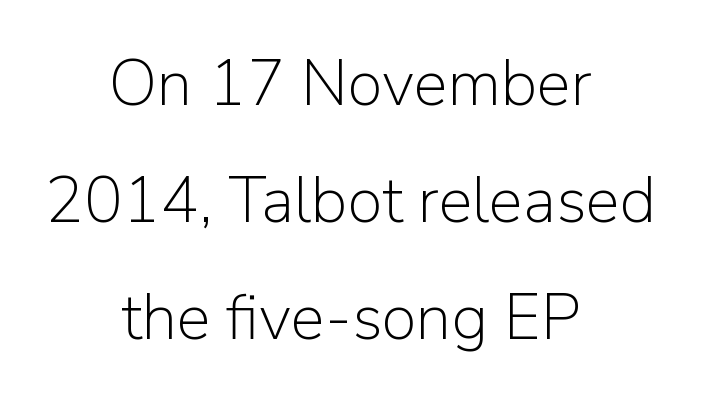
The lettering holds an erect, upright posture throughout. On a weight scale, this lands at 450 or below. Letters rest on an invisible, unmarked baseline. The paragraph shown floats in the horizontal middle.
